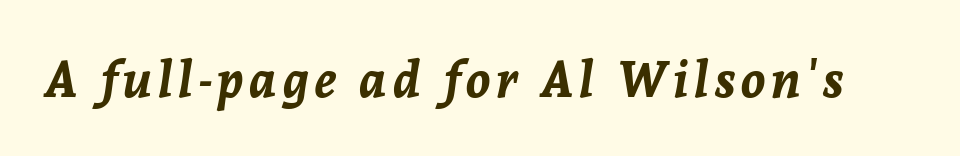
This rendering features lettering with no underline. You could not count columns in this text — the font is proportionally spaced. Heavy-handed strokes throughout: this text is bold. In terms of posture, this sample is oblique.
